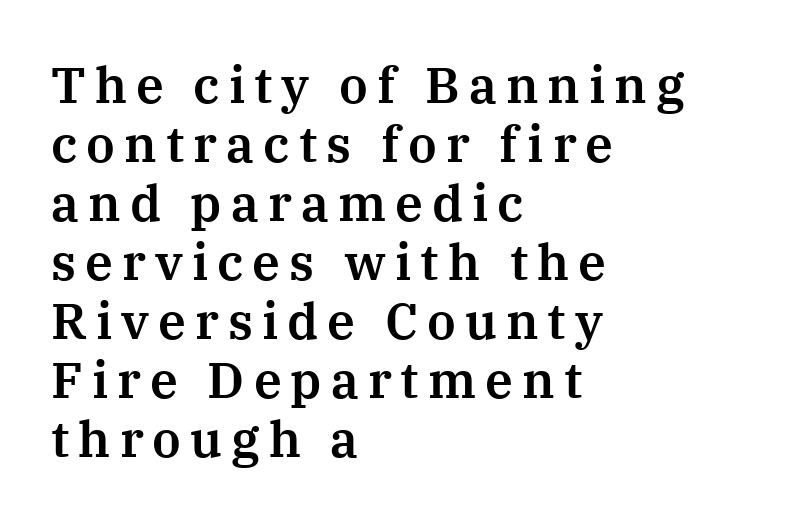
Here the designer chose a conventional face with non-uniform glyph widths. It's the straight-up-and-down kind of type. Check the space under the baseline: it is left empty. Typeset ragged right — the left edge is the straight one. Font category for this specimen: serif.
